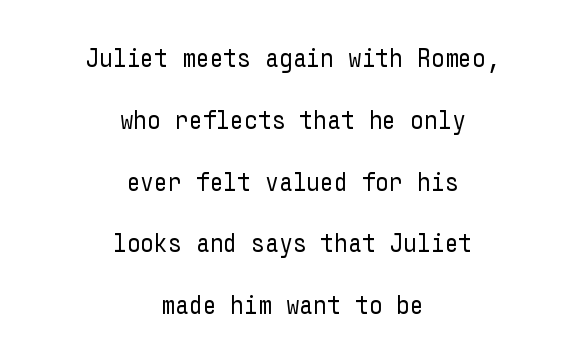
The image shows 27 px text type, upright; set centered, loose line spacing (2.29x), normal letter spacing, not underlined.
